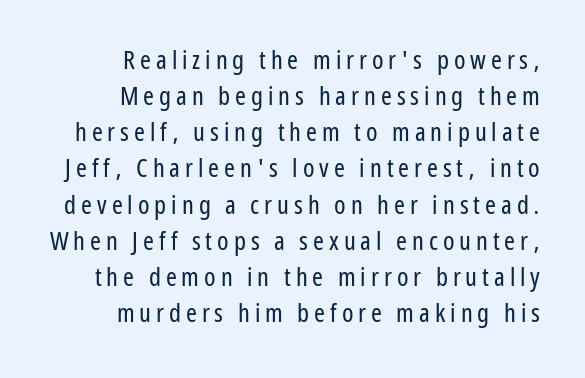
Q: Is the text bold? A: No.
Q: Is the text italic (slanted)? A: No, it is upright.
Q: Is the text underlined? A: No.
Q: How is the paragraph aligned? A: Right-aligned.
Q: Is the spacing between lines tight, normal or loose? A: Normal.
